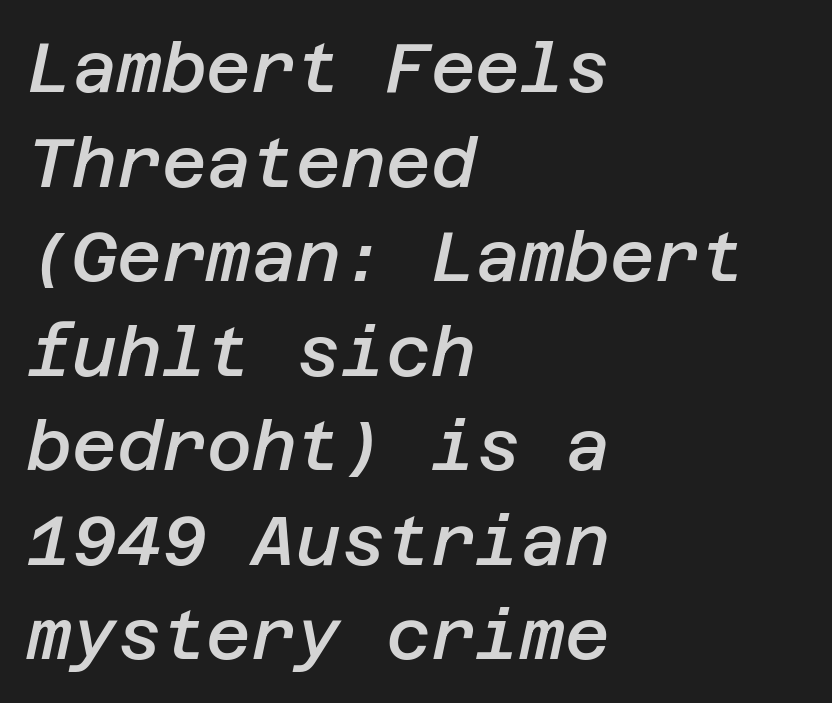
An italicized treatment has been applied to the whole sample. The baseline area is clear. Stems and bowls a touch heavier than normal — semibold. The rows are spaced the way most documents space them. Caption: multi-line text, flush left, ragged right.
